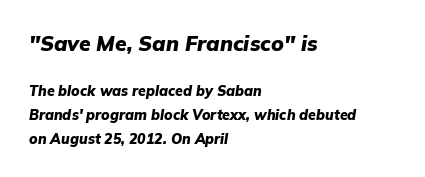
Students, observe: this is what conventionally led text looks like. The emphasis by scale lands on block number one, above. A typesetter would mark this as italic. Decoration check: the copy has no underline.
